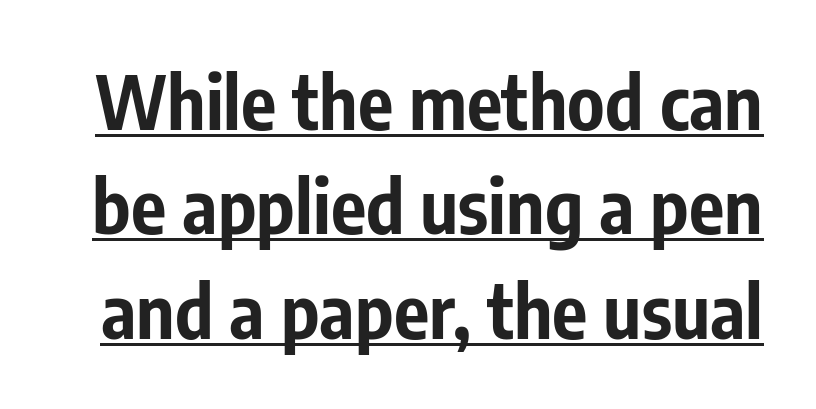
The image shows 74 px bold, condensed sans-serif type, upright; set normal line spacing (1.41x), normal letter spacing, underlined; low stroke contrast and a medium x-height.
